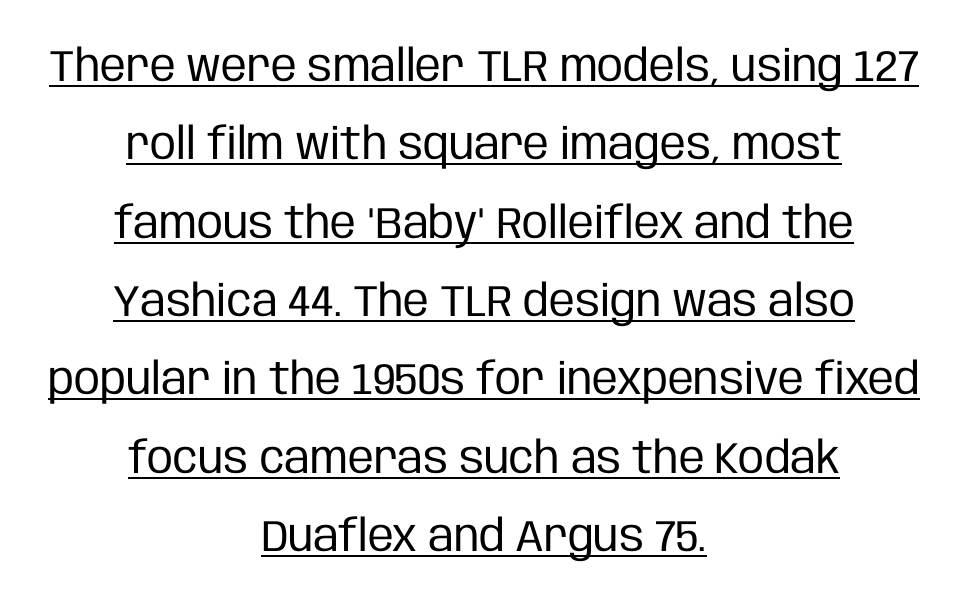
The image shows 44 px regular-weight, condensed sans-serif type, upright; set centered, line spacing 1.78x, normal letter spacing, underlined; low stroke contrast and a large x-height.
